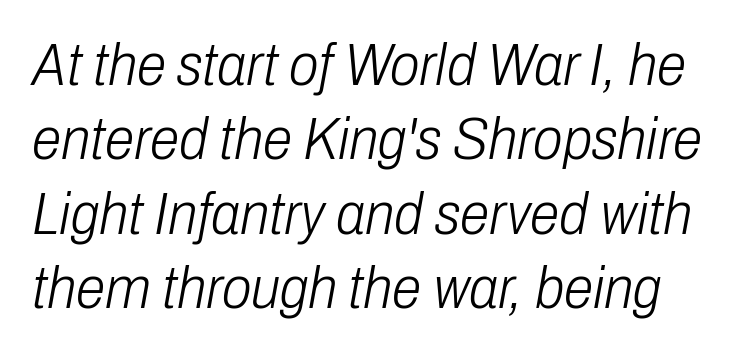
Q: Is the text bold? A: No.
Q: Is the text italic (slanted)? A: Yes, it leans right by about 10 degrees.
Q: Is the text underlined? A: No.
Q: Is the spacing between letters normal or unusually wide? A: Normal.
Q: Width (condensed, normal, or wide)? A: Condensed.
Q: Stroke contrast? A: Low.
Q: x-height? A: Medium.
Q: Monospaced? A: No.
